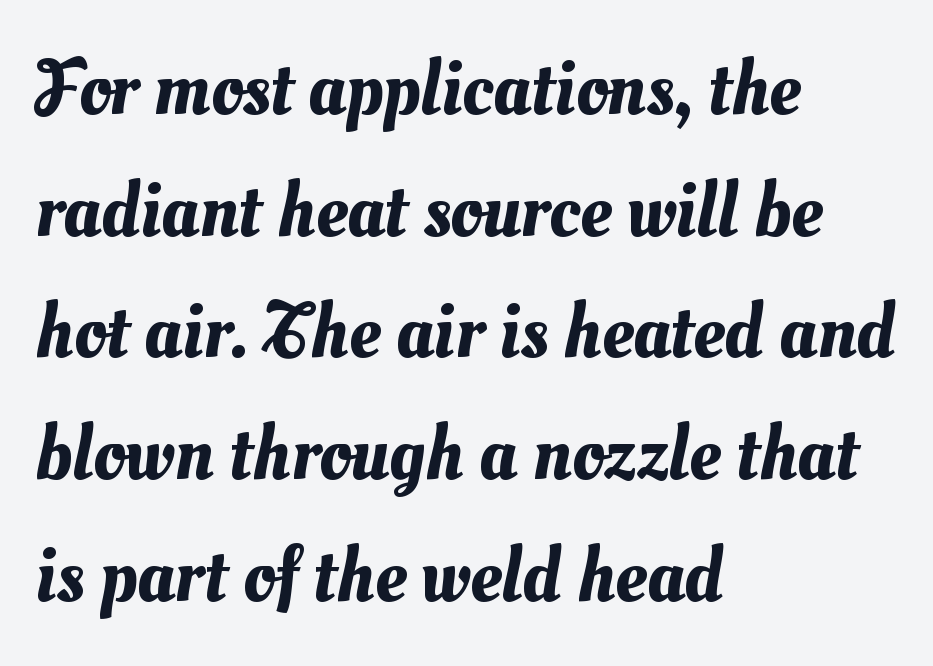
{"width": "normal", "stroke_contrast": "medium", "x_height": "small", "monospaced": "no", "underline": "no", "align": "left", "line_spacing": "normal", "line_spacing_ratio": 1.56, "letter_spacing": "normal", "letter_spacing_em": 0.0, "glyph_px": 78}
